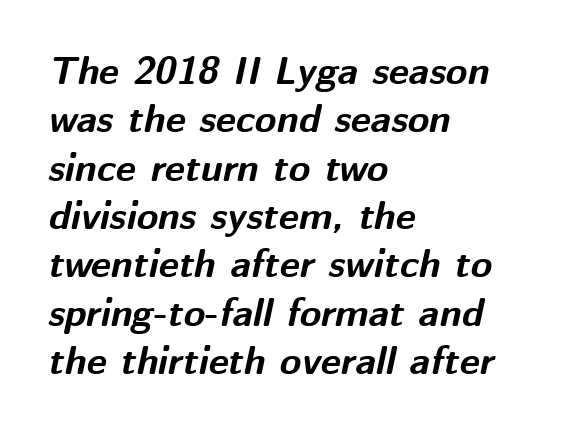
Notice how the passage keeps a crisp vertical edge on the left only. The face used here is proportionally spaced, like ordinary book or web type. The axis of the letterforms is tilted away from vertical. Each row of text sits above clean, open space. Each word holds together tightly as a unit, with standard inter-letter gaps.
